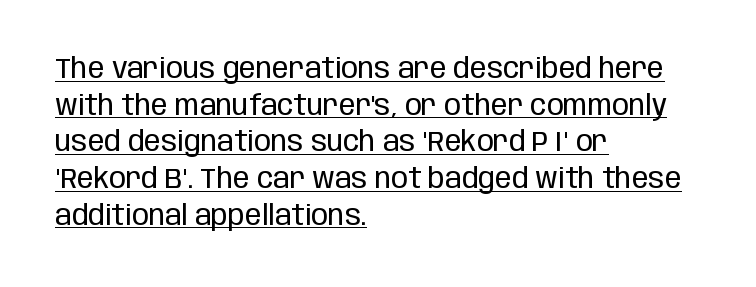
Regular leading. The typesetter has applied underlining to the passage shown. Look at the tracking — it's just the regular setting, nothing added. Reading down the block, your eye returns to a fixed left position each line. Summary of weight: not heavy and not bold. Character widths vary here, with narrow letters taking less room than wide ones.
